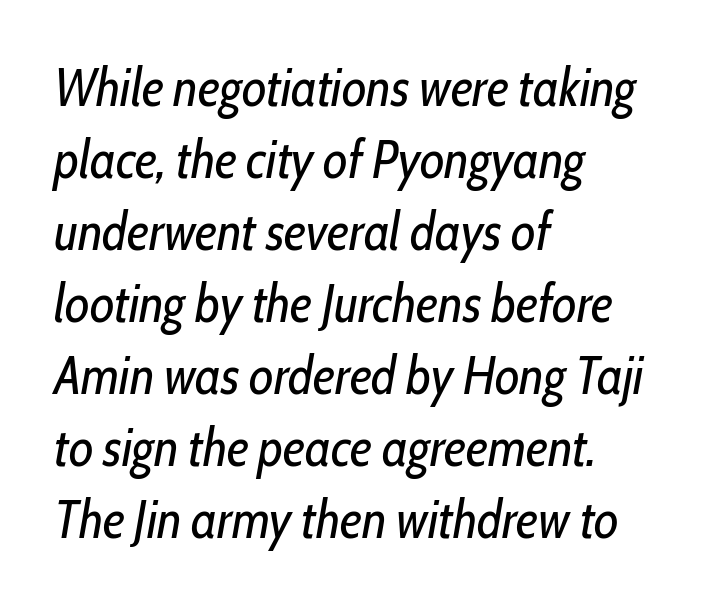
Q: Is the text bold? A: No.
Q: Is the text italic (slanted)? A: Yes, it leans right by about 10 degrees.
Q: Is the text underlined? A: No.
Q: How is the paragraph aligned? A: Left-aligned.
Q: Is the spacing between letters normal or unusually wide? A: Normal.
Q: Is the spacing between lines tight, normal or loose? A: Normal.
Q: Width (condensed, normal, or wide)? A: Condensed.
Q: Stroke contrast? A: Low.
Q: x-height? A: Medium.
Q: Monospaced? A: No.
